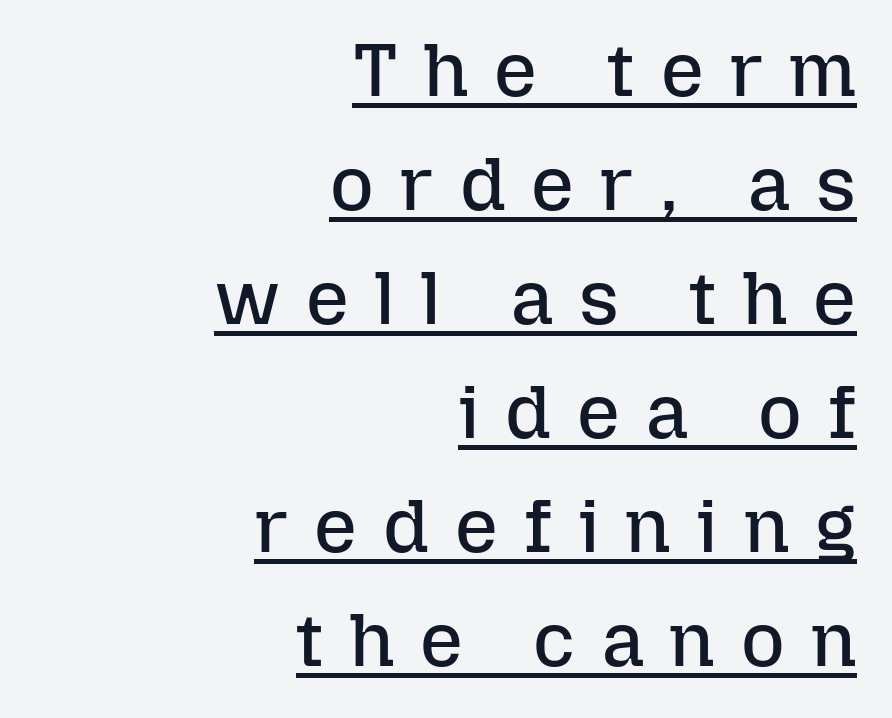
Q: Is the text bold? A: No.
Q: Is the text italic (slanted)? A: No, it is upright.
Q: Is the text underlined? A: Yes.
Q: How is the paragraph aligned? A: Right-aligned.
Q: Is the spacing between letters normal or unusually wide? A: Unusually wide.
Q: Is the spacing between lines tight, normal or loose? A: Normal.
Q: Width (condensed, normal, or wide)? A: Normal.
Q: Stroke contrast? A: Low.
Q: x-height? A: Medium.
Q: Monospaced? A: No.
